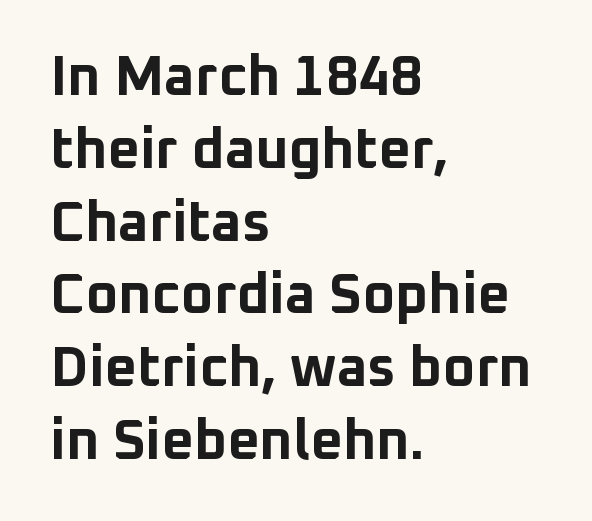
The image shows 56 px bold sans-serif type, upright; set left-aligned, normal line spacing (1.3x), normal letter spacing, not underlined; low stroke contrast and a medium x-height.
